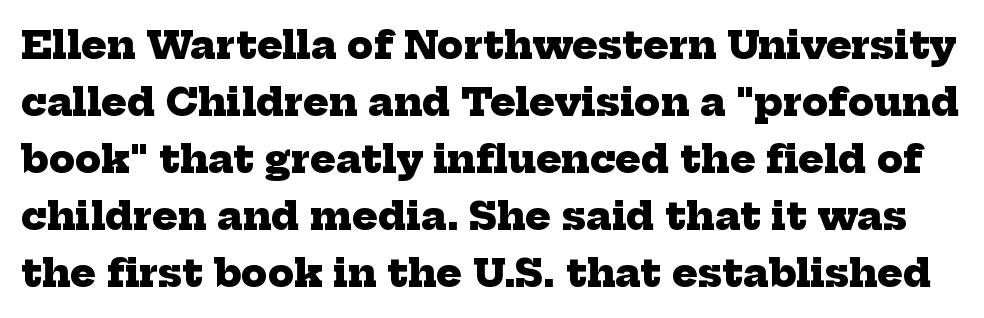
{"serif": "yes", "bold": "yes", "weight": "heavy", "width": "normal", "stroke_contrast": "low", "x_height": "medium", "monospaced": "no", "underline": "no", "line_spacing": "normal", "line_spacing_ratio": 1.5, "letter_spacing": "normal", "letter_spacing_em": 0.0, "glyph_px": 38}
